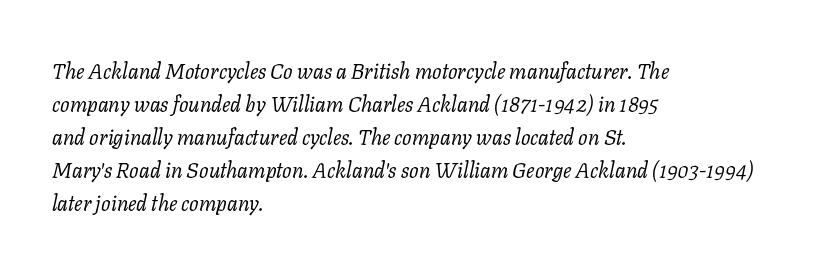
{"italic": "yes", "lean": "right", "slant_degrees": 11, "bold": "no", "underline": "no", "align": "left", "line_spacing": "normal", "line_spacing_ratio": 1.57, "letter_spacing": "normal", "letter_spacing_em": 0.0, "glyph_px": 21}
